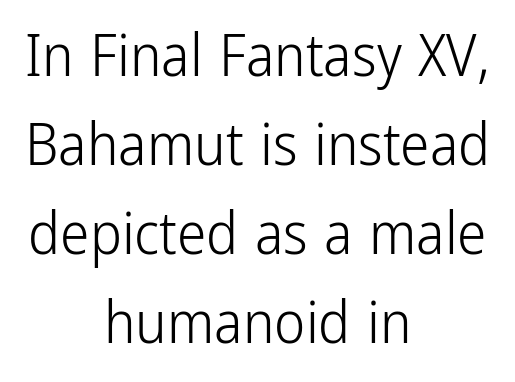
The image shows 59 px light, condensed sans-serif type, upright; set centered, normal line spacing (1.51x), normal letter spacing, not underlined; low stroke contrast and a medium x-height.
